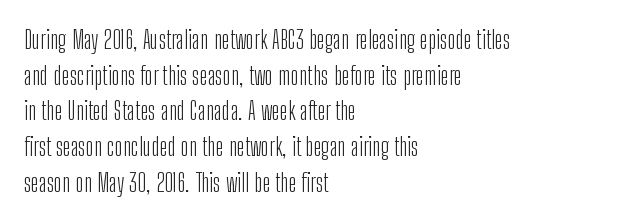
Q: Is the text bold? A: No.
Q: Is the text italic (slanted)? A: No, it is upright.
Q: Is the text underlined? A: No.
Q: How is the paragraph aligned? A: Left-aligned.
Q: Is the spacing between letters normal or unusually wide? A: Normal.
Q: Is the spacing between lines tight, normal or loose? A: Normal.
